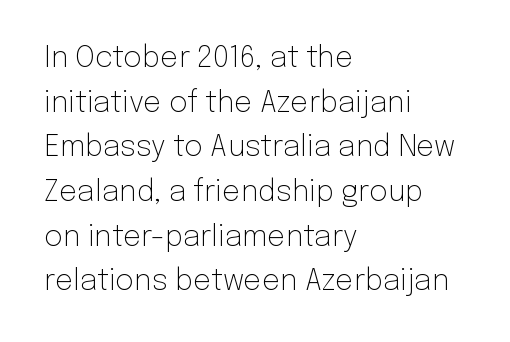
{"serif": "no", "italic": "no", "bold": "no", "weight": "light", "width": "normal", "stroke_contrast": "low", "x_height": "medium", "monospaced": "no", "underline": "no", "align": "left", "line_spacing": "normal", "line_spacing_ratio": 1.54, "letter_spacing": "normal", "letter_spacing_em": 0.0, "glyph_px": 29}
